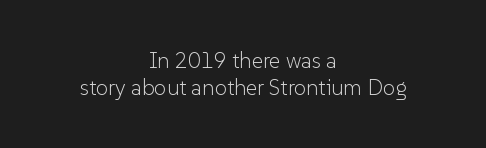
{"italic": "no", "bold": "no", "underline": "no", "align": "center", "line_spacing_ratio": 1.21, "letter_spacing": "normal", "letter_spacing_em": 0.0, "glyph_px": 22}
